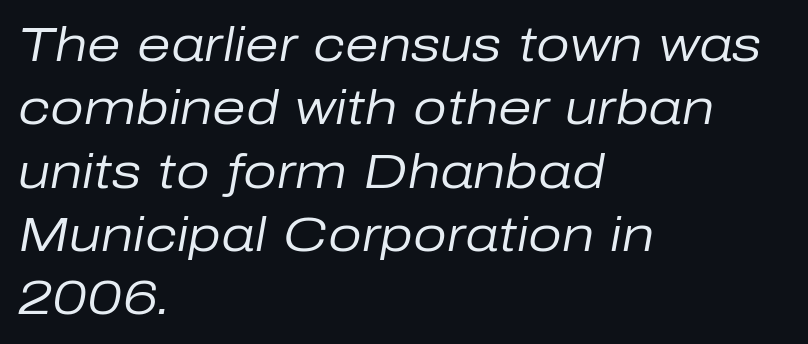
The image shows 48 px regular-weight type, italic (leaning right); set left-aligned, normal line spacing (1.32x), normal letter spacing, not underlined; low stroke contrast and a medium x-height.
